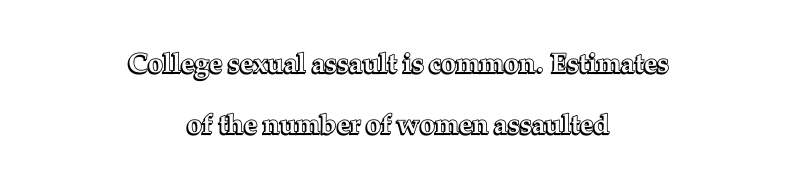
{"italic": "no", "underline": "no", "align": "center", "line_spacing": "loose", "line_spacing_ratio": 2.25, "letter_spacing": "normal", "letter_spacing_em": 0.0, "glyph_px": 27}
